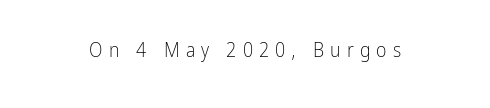
{"italic": "no", "bold": "no", "underline": "no", "letter_spacing": "wide", "letter_spacing_em": 0.3, "glyph_px": 20}
